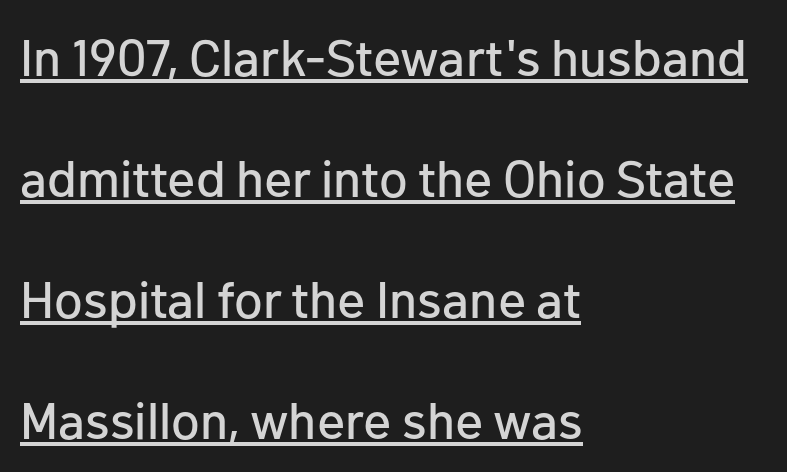
The gaps between neighbouring characters are ordinary and unremarkable. Here the designer chose a conventional face with non-uniform glyph widths. Quick note: underline on. The vertical gap from one line to the next is large. The axis of the letterforms is exactly vertical. A classic flush-left, rag-right setting is used for this passage.
